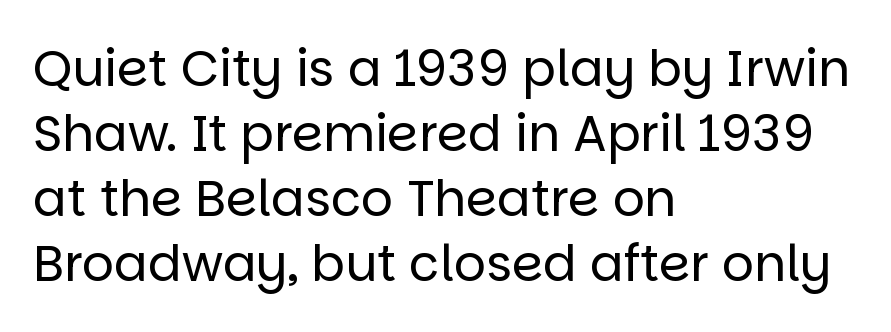
Q: Is the text bold? A: No.
Q: Is the text italic (slanted)? A: No, it is upright.
Q: Is the typeface a serif or a sans-serif typeface? A: Sans-serif.
Q: Is the text underlined? A: No.
Q: How is the paragraph aligned? A: Left-aligned.
Q: Is the spacing between letters normal or unusually wide? A: Normal.
Q: Is the spacing between lines tight, normal or loose? A: Normal.
Q: Width (condensed, normal, or wide)? A: Normal.
Q: Stroke contrast? A: Low.
Q: x-height? A: Large.
Q: Monospaced? A: No.
